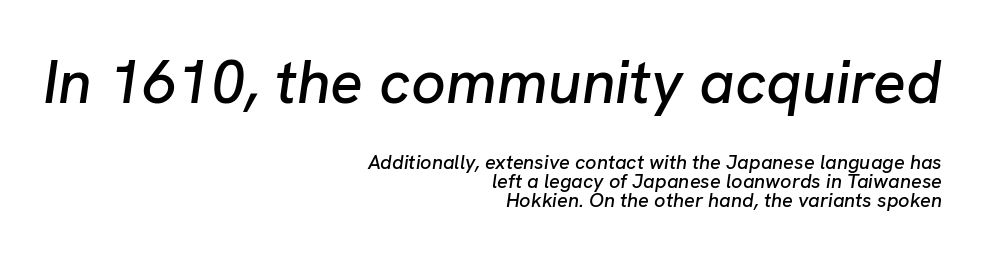
Q: Is the text italic (slanted)? A: Yes, it leans right by about 8 degrees.
Q: Is the text underlined? A: No.
Q: How is the paragraph aligned? A: Right-aligned.
Q: Is the spacing between letters normal or unusually wide? A: Normal.
Q: Is the spacing between lines tight, normal or loose? A: Tight.
Q: Which block of text is set in a larger size, the first (top) or the second (bottom)? A: The first (top) one.
Q: Width (condensed, normal, or wide)? A: Normal.
Q: Stroke contrast? A: Low.
Q: x-height? A: Medium.
Q: Monospaced? A: No.
